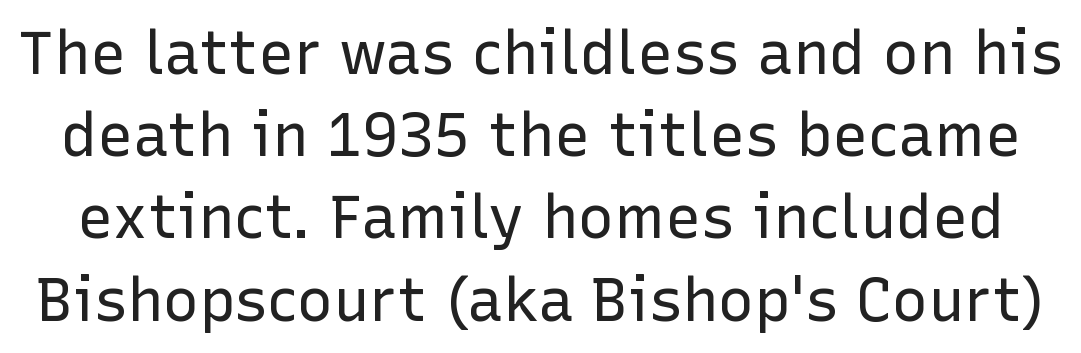
{"serif": "no", "italic": "no", "bold": "no", "weight": "regular", "width": "normal", "stroke_contrast": "low", "x_height": "medium", "monospaced": "no", "underline": "no", "line_spacing": "normal", "line_spacing_ratio": 1.37, "letter_spacing": "normal", "letter_spacing_em": 0.0, "glyph_px": 60}
